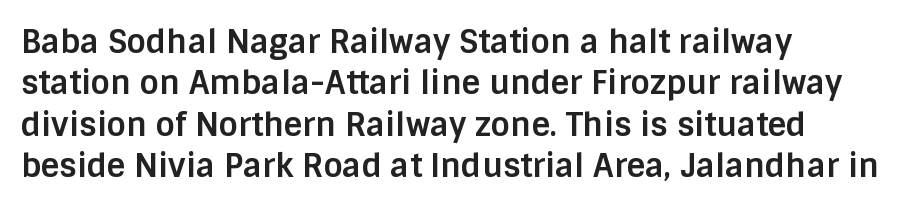
Q: Is the text bold? A: Yes.
Q: Is the text italic (slanted)? A: No, it is upright.
Q: Is the typeface a serif or a sans-serif typeface? A: Sans-serif.
Q: Is the text underlined? A: No.
Q: How is the paragraph aligned? A: Left-aligned.
Q: Is the spacing between letters normal or unusually wide? A: Normal.
Q: Is the spacing between lines tight, normal or loose? A: Normal.
Q: Width (condensed, normal, or wide)? A: Normal.
Q: Stroke contrast? A: Low.
Q: x-height? A: Large.
Q: Monospaced? A: No.
